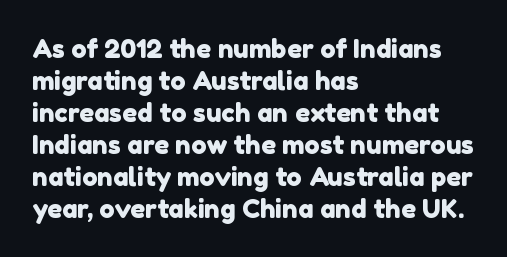
The image shows 26 px text type; set left-aligned, line spacing 1.23x, normal letter spacing, not underlined.
